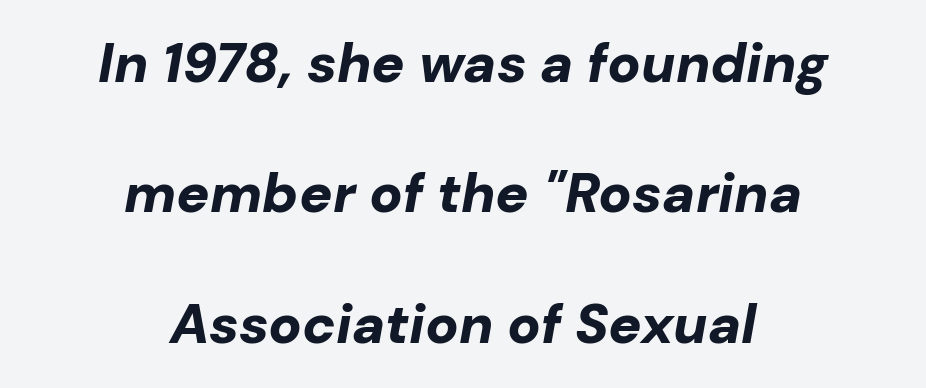
Q: Is the text bold? A: Yes.
Q: Is the text italic (slanted)? A: Yes, it leans right by about 10 degrees.
Q: Is the text underlined? A: No.
Q: How is the paragraph aligned? A: Centered.
Q: Is the spacing between letters normal or unusually wide? A: Normal.
Q: Is the spacing between lines tight, normal or loose? A: Loose.
Q: Width (condensed, normal, or wide)? A: Normal.
Q: Stroke contrast? A: Low.
Q: x-height? A: Medium.
Q: Monospaced? A: No.
